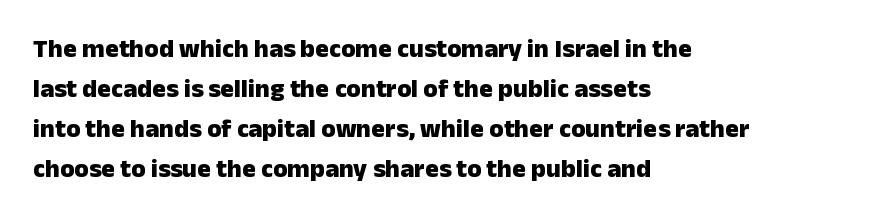
The letterforms sit shoulder to shoulder at normal distance. If you measured baseline to baseline, you'd find a middling distance. The specimen omits any rule beneath the text block's lines. These lines stack with their left ends in a neat column.
